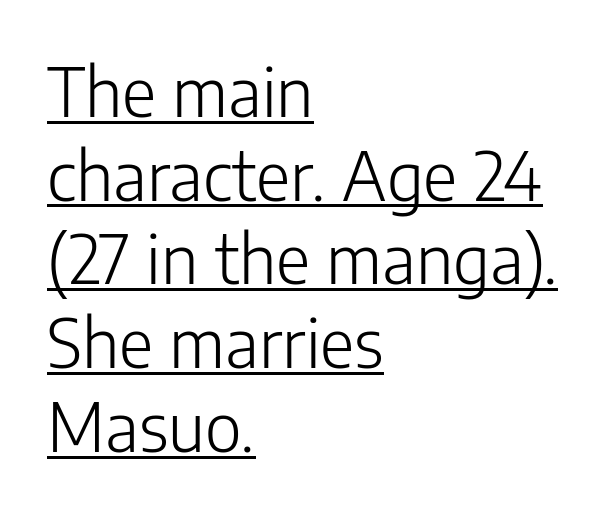
The rag falls on the right side of this text block. The passage shown has conventional tracking throughout. No italicization has been applied; the sample stays upright. Note the varied advance widths — an 'i' is clearly narrower than an 'm'.
